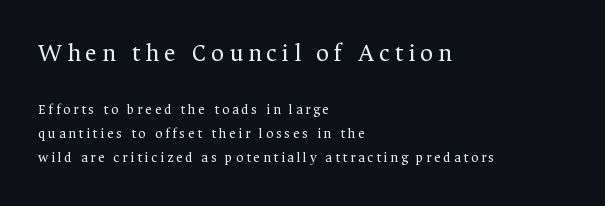
The image shows 25 px text type, upright; set left-aligned, line spacing 1.72x, unusually wide letter spacing (+0.2 em), not underlined; the first (top) block is 1.79x larger.
